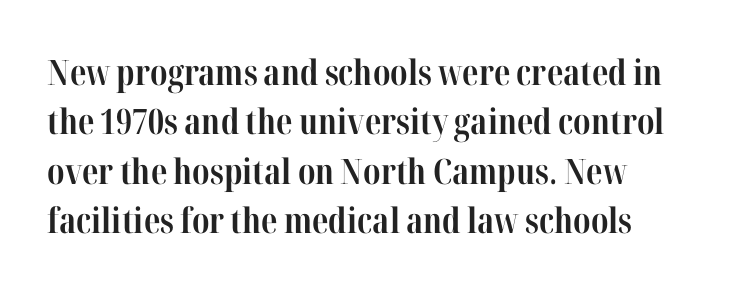
Q: Is the text bold? A: Yes.
Q: Is the text italic (slanted)? A: No, it is upright.
Q: Is the typeface a serif or a sans-serif typeface? A: Serif.
Q: Is the text underlined? A: No.
Q: Is the spacing between letters normal or unusually wide? A: Normal.
Q: Is the spacing between lines tight, normal or loose? A: Normal.
Q: Width (condensed, normal, or wide)? A: Condensed.
Q: Stroke contrast? A: High.
Q: x-height? A: Medium.
Q: Monospaced? A: No.
